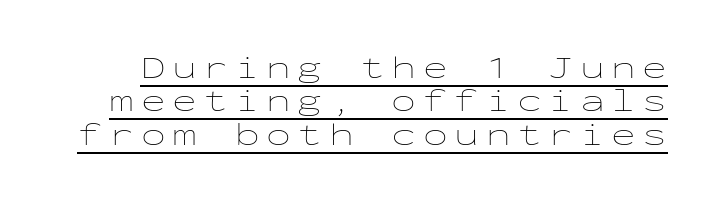
Q: Is the text bold? A: No.
Q: Is the text italic (slanted)? A: No, it is upright.
Q: Is the text underlined? A: Yes.
Q: Is the spacing between letters normal or unusually wide? A: Unusually wide.
Q: Is the spacing between lines tight, normal or loose? A: Tight.
Q: Width (condensed, normal, or wide)? A: Wide.
Q: Stroke contrast? A: Low.
Q: x-height? A: Medium.
Q: Monospaced? A: Yes.
